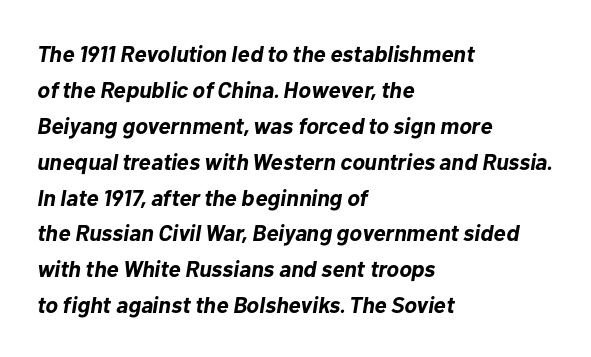
Regarding leading, the lines here are spaced in the standard way. You can tell it's italic because the verticals aren't actually vertical. Underline: absent. No extra tracking has been applied to these lines. Heavy, bold letterforms.
